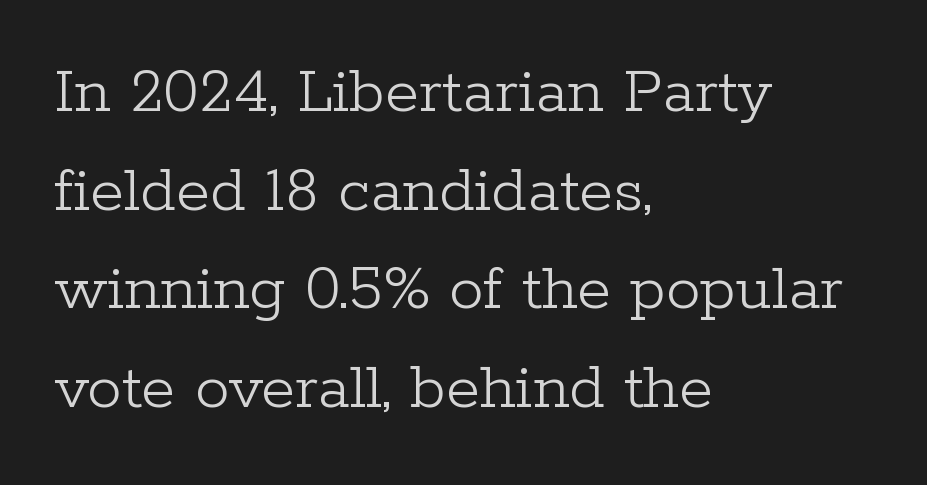
Reading down the column, the eye jumps a familiar distance to each next line. Unlike a clean sans, this face finishes its strokes with serifs. Proportional: the letters do not fall into vertical columns. Standard letterfit; no display-style spreading of the glyphs.
